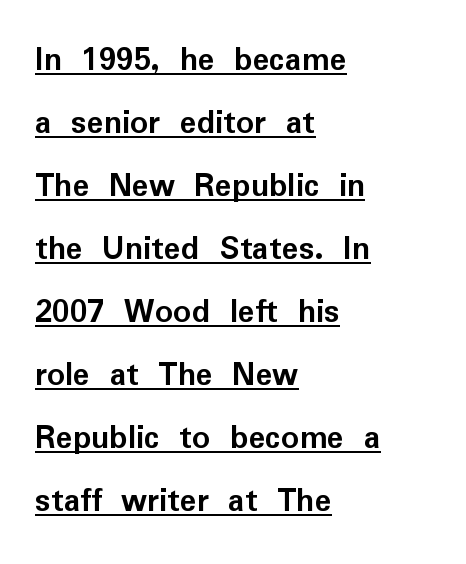
The image shows 35 px semibold sans-serif type, upright; set left-aligned, line spacing 1.8x, normal letter spacing, underlined; low stroke contrast and a medium x-height.
